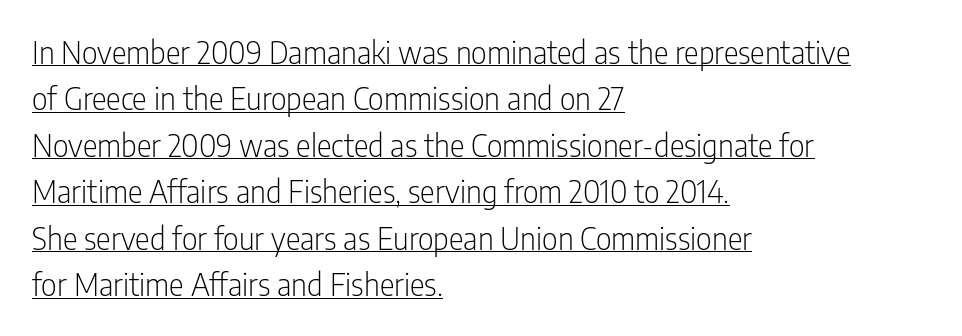
{"serif": "no", "italic": "no", "bold": "no", "weight": "light", "width": "condensed", "stroke_contrast": "low", "x_height": "medium", "monospaced": "no", "underline": "yes", "align": "left", "line_spacing": "normal", "line_spacing_ratio": 1.5, "letter_spacing": "normal", "letter_spacing_em": 0.0, "glyph_px": 31}
